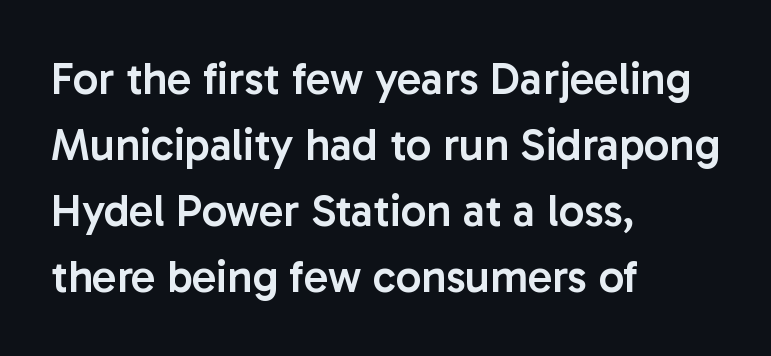
Every letter is mildly thick-stroked: semibold rather than bold. Horizontal alignment here is leftward, the default for most running prose. The letterforms sit shoulder to shoulder at normal distance. You could not count columns in this text — the font is proportionally spaced.
